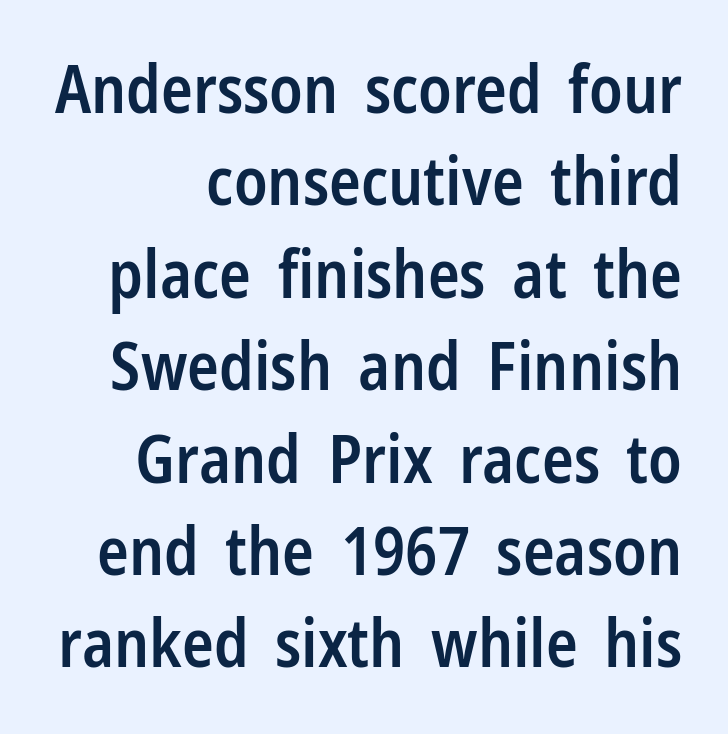
Q: Is the text bold? A: Semi-bold.
Q: Is the text italic (slanted)? A: No, it is upright.
Q: Is the typeface a serif or a sans-serif typeface? A: Sans-serif.
Q: Is the text underlined? A: No.
Q: Is the spacing between letters normal or unusually wide? A: Normal.
Q: Is the spacing between lines tight, normal or loose? A: Normal.
Q: Width (condensed, normal, or wide)? A: Condensed.
Q: Stroke contrast? A: Low.
Q: x-height? A: Medium.
Q: Monospaced? A: No.
